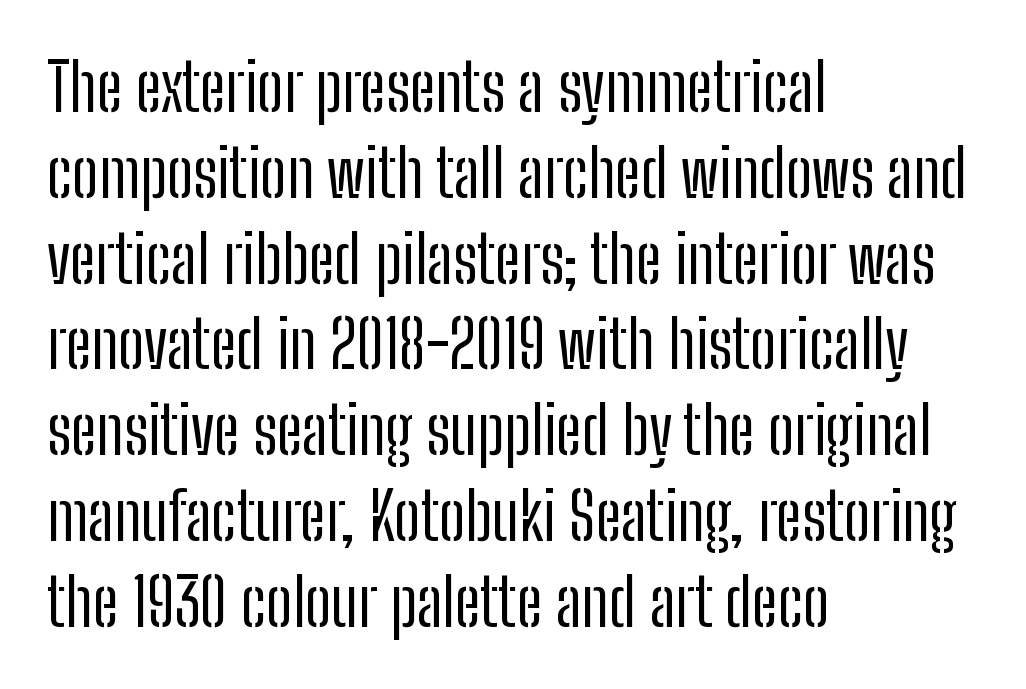
Q: Is the text bold? A: No.
Q: Is the text italic (slanted)? A: No, it is upright.
Q: Is the typeface a serif or a sans-serif typeface? A: Sans-serif.
Q: Is the text underlined? A: No.
Q: How is the paragraph aligned? A: Left-aligned.
Q: Is the spacing between letters normal or unusually wide? A: Normal.
Q: Is the spacing between lines tight, normal or loose? A: Normal.
Q: Width (condensed, normal, or wide)? A: Condensed.
Q: Stroke contrast? A: Low.
Q: x-height? A: Medium.
Q: Monospaced? A: No.
